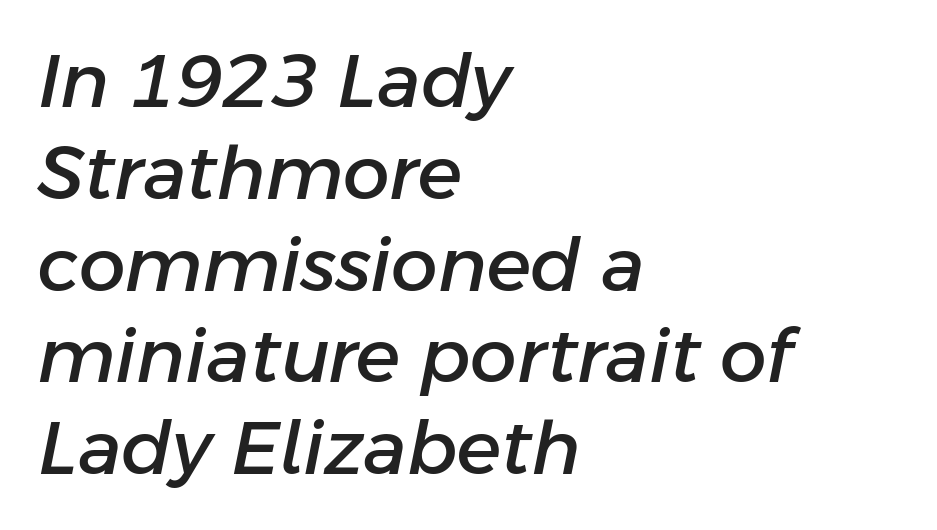
Honestly, there is no underline to notice here at all. Alignment: flush left. Do the characters align in a grid? No, the font is proportional. Honestly, the letter spacing is just normal — you wouldn't notice it.
